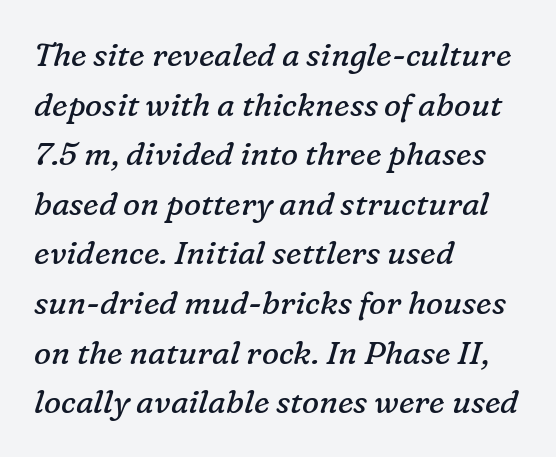
{"serif": "yes", "italic": "yes", "lean": "right", "slant_degrees": 16, "bold": "no", "weight": "regular", "width": "normal", "stroke_contrast": "low", "x_height": "medium", "monospaced": "no", "underline": "no", "align": "left", "line_spacing": "normal", "line_spacing_ratio": 1.55, "letter_spacing": "normal", "letter_spacing_em": 0.0, "glyph_px": 32}
